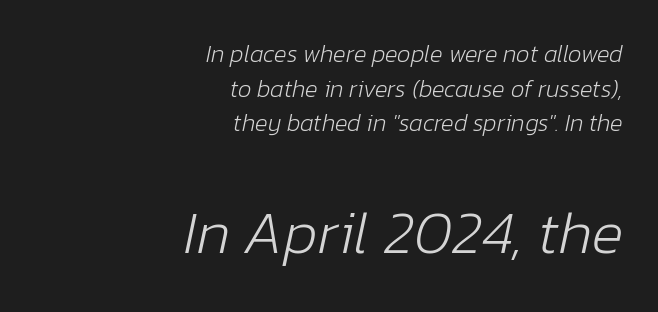
{"italic": "yes", "lean": "right", "slant_degrees": 12, "bold": "no", "weight": "light", "width": "normal", "stroke_contrast": "low", "x_height": "medium", "monospaced": "no", "underline": "no", "align": "right", "line_spacing": "normal", "line_spacing_ratio": 1.44, "letter_spacing": "normal", "letter_spacing_em": 0.0, "larger_block": "second", "size_ratio": 2.5, "glyph_px": 60}
